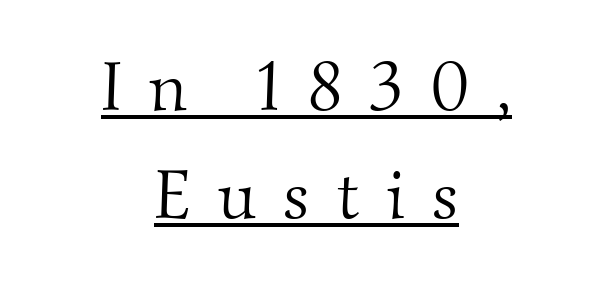
{"serif": "yes", "bold": "no", "weight": "light", "width": "normal", "stroke_contrast": "medium", "x_height": "small", "monospaced": "no", "underline": "yes", "align": "center", "line_spacing": "normal", "line_spacing_ratio": 1.54, "letter_spacing": "wide", "letter_spacing_em": 0.39, "glyph_px": 70}
